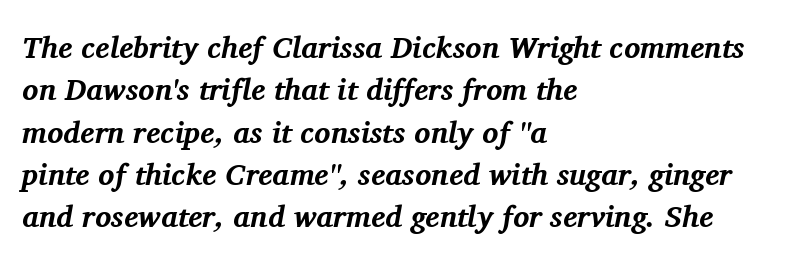
The image shows 30 px bold serif type, italic (leaning right); set left-aligned, normal line spacing (1.41x), normal letter spacing, not underlined; medium stroke contrast and a medium x-height.
